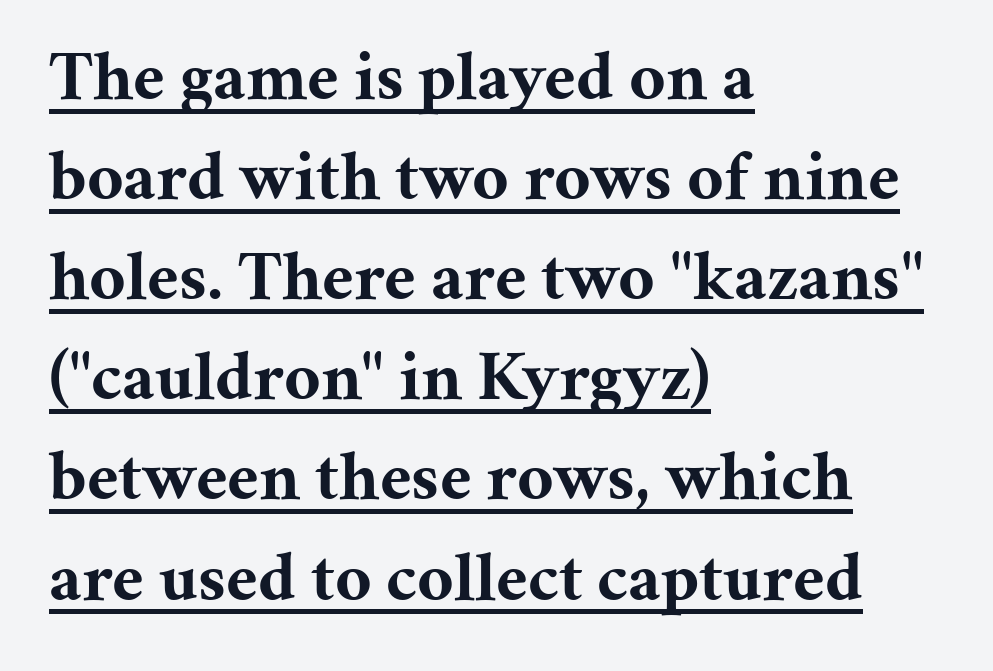
Q: Is the text bold? A: Yes.
Q: Is the text italic (slanted)? A: No, it is upright.
Q: Is the typeface a serif or a sans-serif typeface? A: Serif.
Q: Is the text underlined? A: Yes.
Q: How is the paragraph aligned? A: Left-aligned.
Q: Is the spacing between letters normal or unusually wide? A: Normal.
Q: Is the spacing between lines tight, normal or loose? A: Normal.
Q: Width (condensed, normal, or wide)? A: Normal.
Q: Stroke contrast? A: Medium.
Q: x-height? A: Medium.
Q: Monospaced? A: No.
